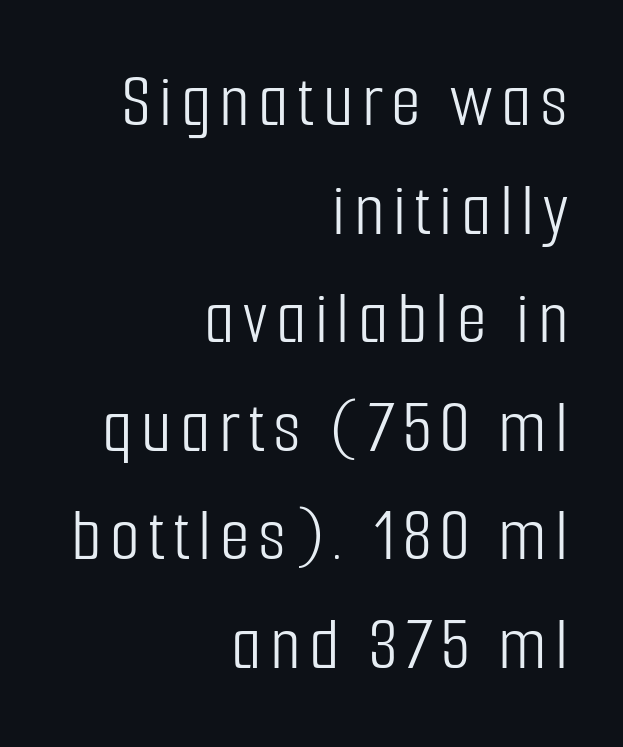
Q: Is the text bold? A: No.
Q: Is the text italic (slanted)? A: No, it is upright.
Q: Is the typeface a serif or a sans-serif typeface? A: Sans-serif.
Q: Is the text underlined? A: No.
Q: How is the paragraph aligned? A: Right-aligned.
Q: Is the spacing between lines tight, normal or loose? A: Normal.
Q: Width (condensed, normal, or wide)? A: Condensed.
Q: Stroke contrast? A: Low.
Q: x-height? A: Medium.
Q: Monospaced? A: No.
